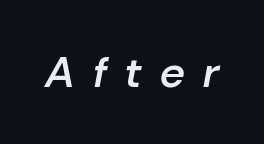
{"italic": "yes", "lean": "right", "slant_degrees": 10, "bold": "semi", "weight": "semibold", "width": "normal", "stroke_contrast": "low", "x_height": "medium", "monospaced": "no", "underline": "no", "letter_spacing": "wide", "letter_spacing_em": 0.42, "glyph_px": 44}
